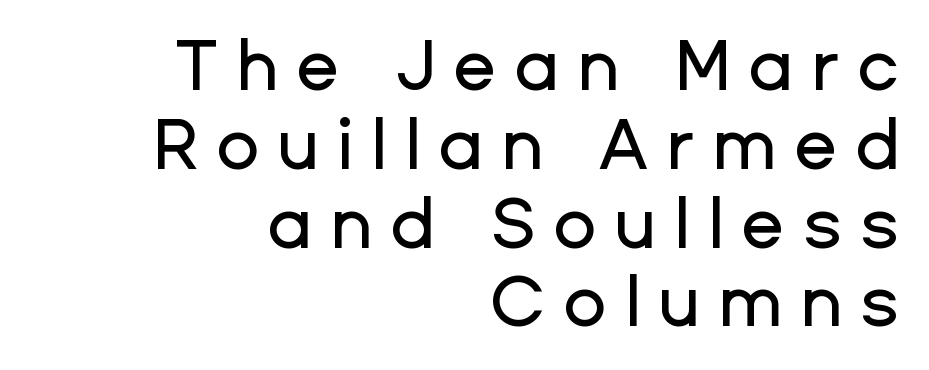
The image shows 71 px sans-serif type, upright; set right-aligned, tight line spacing (1.11x), unusually wide letter spacing (+0.25 em), not underlined; low stroke contrast and a medium x-height.
